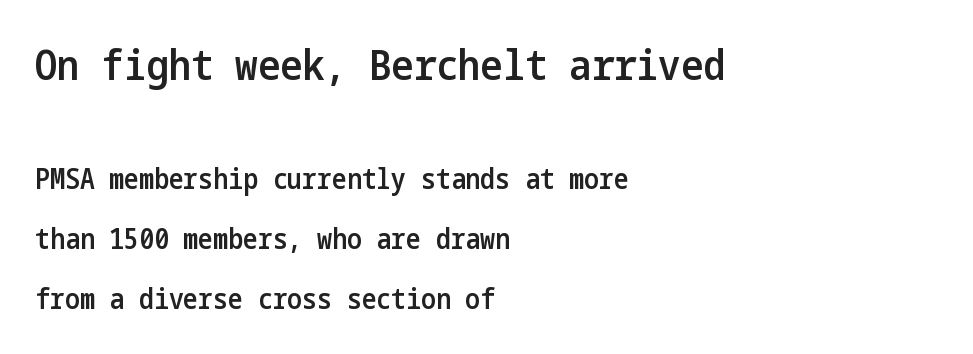
Characters follow at the spacing the type designer built in. Leftover space on each line is placed entirely after the last word. Size contrast runs from large at the top to small at the bottom. The specimen reads as upright at a glance. Are there feet on the stems? There aren't — it's a sans. The block of text is sparse from top to bottom, with ample space between rows.
